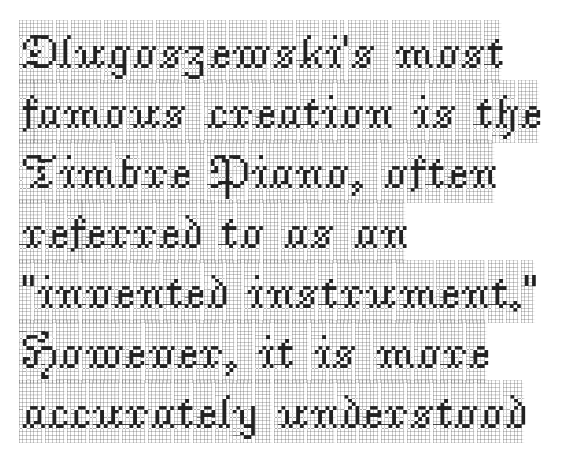
The image shows 48 px condensed serif type, upright; set left-aligned, normal line spacing (1.25x), normal letter spacing, not underlined; a large x-height.
